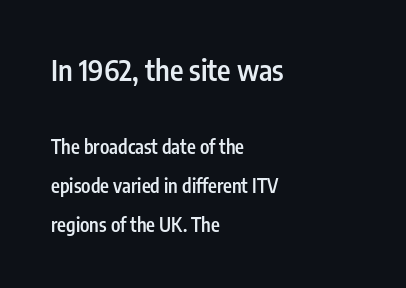
{"serif": "no", "italic": "no", "bold": "semi", "weight": "semibold", "width": "condensed", "stroke_contrast": "low", "x_height": "medium", "monospaced": "no", "underline": "no", "align": "left", "line_spacing": "loose", "line_spacing_ratio": 2.05, "letter_spacing": "normal", "letter_spacing_em": 0.0, "larger_block": "first", "size_ratio": 1.53, "glyph_px": 29}
